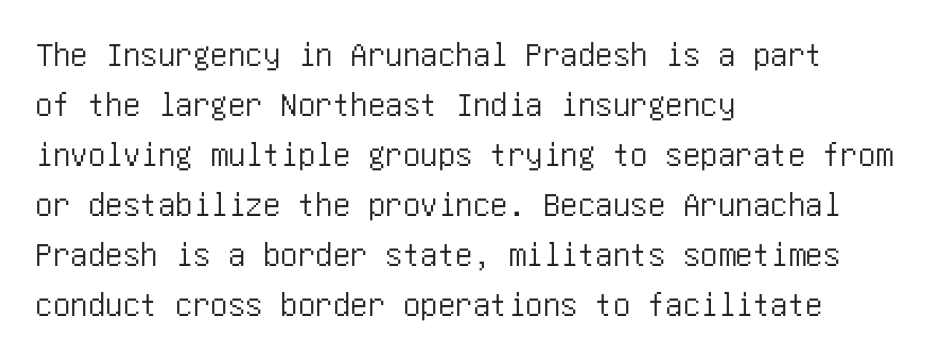
{"serif": "no", "italic": "no", "width": "condensed", "stroke_contrast": "low", "x_height": "large", "underline": "no", "align": "left", "line_spacing": "normal", "line_spacing_ratio": 1.43, "letter_spacing": "normal", "letter_spacing_em": 0.0, "glyph_px": 35}
